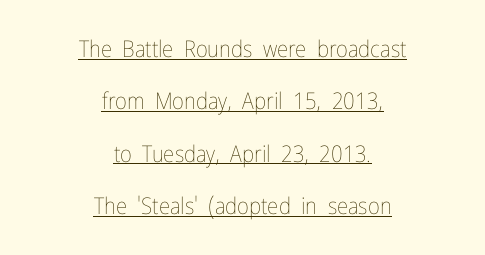
Q: Is the text bold? A: No.
Q: Is the text italic (slanted)? A: No, it is upright.
Q: Is the text underlined? A: Yes.
Q: How is the paragraph aligned? A: Centered.
Q: Is the spacing between letters normal or unusually wide? A: Normal.
Q: Is the spacing between lines tight, normal or loose? A: Loose.
